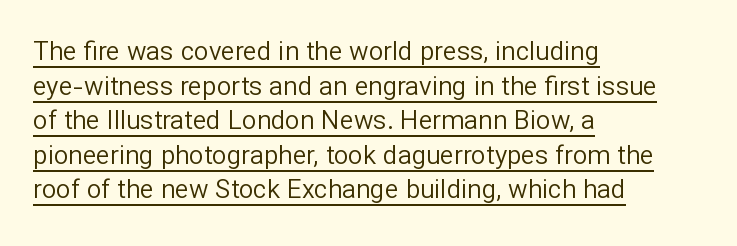
The image shows 26 px text type, upright; set left-aligned, normal line spacing (1.33x), normal letter spacing, underlined.
